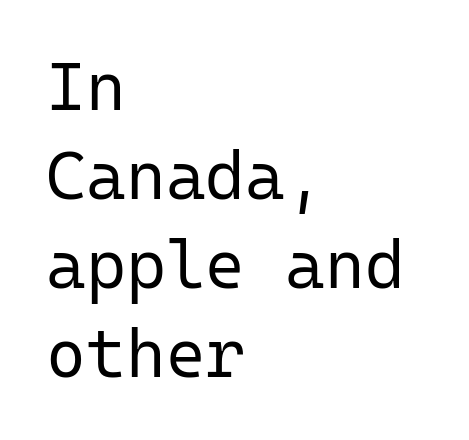
Q: Is the text bold? A: No.
Q: Is the text italic (slanted)? A: No, it is upright.
Q: Is the typeface a serif or a sans-serif typeface? A: Sans-serif.
Q: Is the text underlined? A: No.
Q: How is the paragraph aligned? A: Left-aligned.
Q: Is the spacing between letters normal or unusually wide? A: Normal.
Q: Is the spacing between lines tight, normal or loose? A: Normal.
Q: Width (condensed, normal, or wide)? A: Normal.
Q: Stroke contrast? A: Low.
Q: x-height? A: Medium.
Q: Monospaced? A: Yes.
